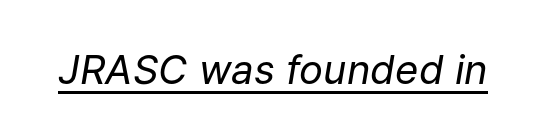
The image shows 40 px regular-weight type, italic (leaning right); set normal letter spacing, underlined; low stroke contrast and a medium x-height.
